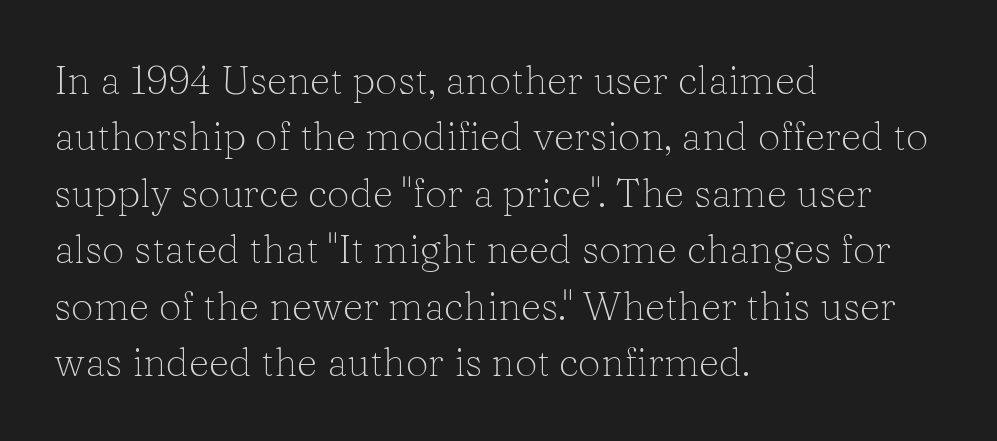
{"serif": "yes", "italic": "no", "bold": "no", "weight": "light", "width": "normal", "stroke_contrast": "low", "x_height": "medium", "monospaced": "no", "underline": "no", "align": "left", "line_spacing": "normal", "line_spacing_ratio": 1.41, "letter_spacing": "normal", "letter_spacing_em": 0.0, "glyph_px": 40}
